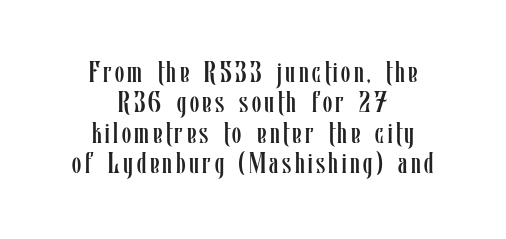
The image shows 30 px regular-weight, condensed type, upright; set centered, tight line spacing (1.01x), not underlined; low stroke contrast and a medium x-height.
